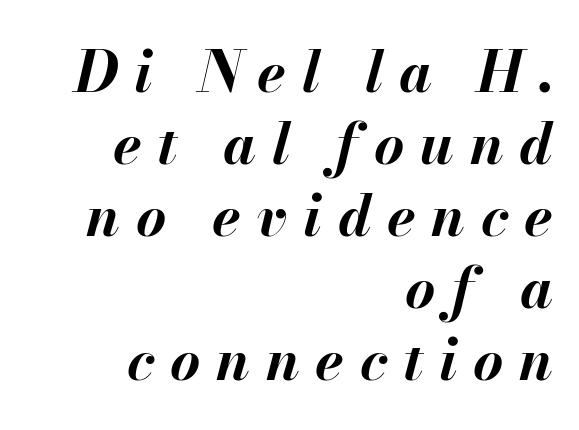
Q: Is the text bold? A: Yes.
Q: Is the text italic (slanted)? A: Yes, it leans right by about 13 degrees.
Q: Is the text underlined? A: No.
Q: How is the paragraph aligned? A: Right-aligned.
Q: Is the spacing between letters normal or unusually wide? A: Unusually wide.
Q: Width (condensed, normal, or wide)? A: Normal.
Q: Stroke contrast? A: Medium.
Q: x-height? A: Small.
Q: Monospaced? A: No.
